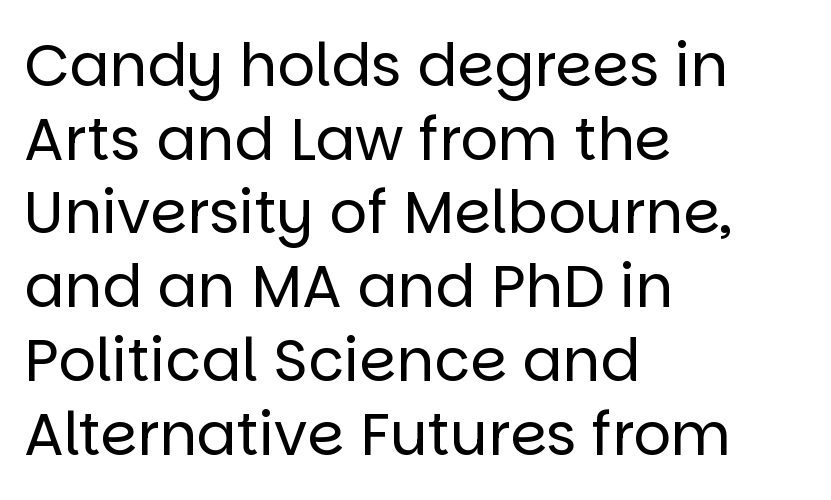
{"serif": "no", "italic": "no", "bold": "no", "weight": "regular", "width": "normal", "stroke_contrast": "low", "x_height": "large", "monospaced": "no", "underline": "no", "align": "left", "line_spacing": "normal", "line_spacing_ratio": 1.25, "letter_spacing": "normal", "letter_spacing_em": 0.0, "glyph_px": 59}
